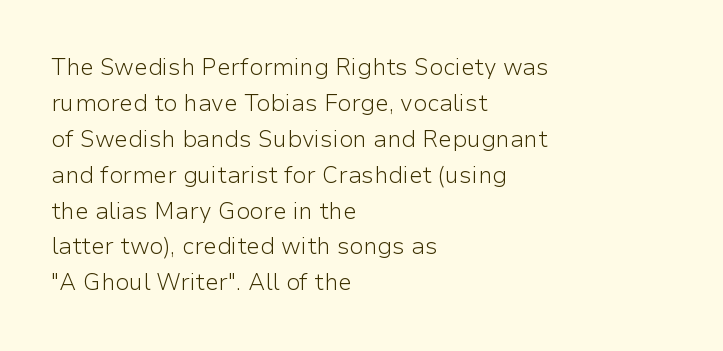
Q: Is the text bold? A: No.
Q: Is the text italic (slanted)? A: No, it is upright.
Q: Is the text underlined? A: No.
Q: How is the paragraph aligned? A: Left-aligned.
Q: Is the spacing between letters normal or unusually wide? A: Normal.
Q: Is the spacing between lines tight, normal or loose? A: Normal.
